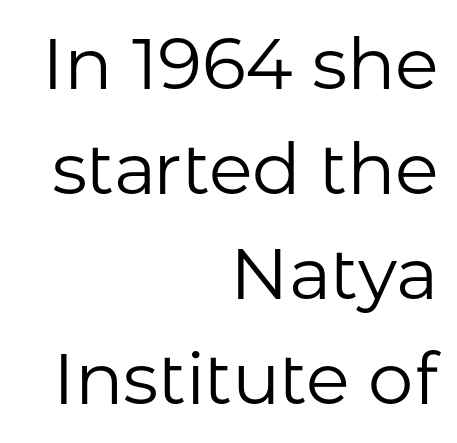
Q: Is the text bold? A: No.
Q: Is the text italic (slanted)? A: No, it is upright.
Q: Is the typeface a serif or a sans-serif typeface? A: Sans-serif.
Q: Is the text underlined? A: No.
Q: How is the paragraph aligned? A: Right-aligned.
Q: Is the spacing between letters normal or unusually wide? A: Normal.
Q: Is the spacing between lines tight, normal or loose? A: Normal.
Q: Width (condensed, normal, or wide)? A: Normal.
Q: Stroke contrast? A: Low.
Q: x-height? A: Medium.
Q: Monospaced? A: No.
